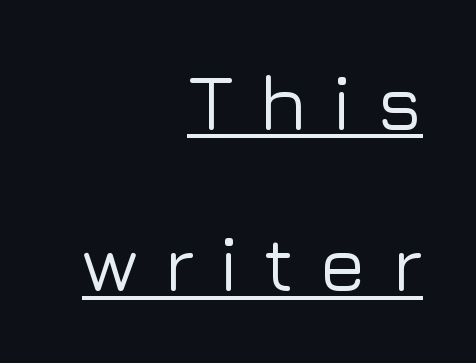
{"serif": "no", "italic": "no", "width": "normal", "stroke_contrast": "low", "x_height": "medium", "monospaced": "no", "underline": "yes", "align": "right", "line_spacing": "loose", "line_spacing_ratio": 2.07, "letter_spacing": "wide", "letter_spacing_em": 0.32, "glyph_px": 78}
